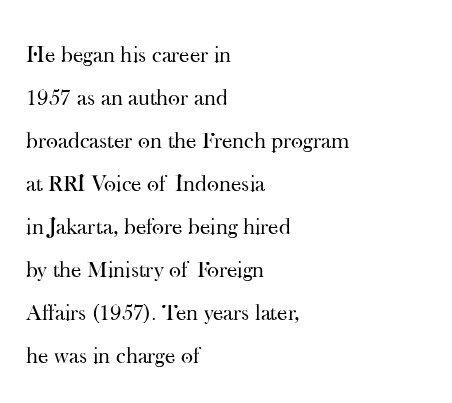
{"italic": "no", "bold": "no", "underline": "no", "align": "left", "line_spacing_ratio": 1.87, "letter_spacing": "normal", "letter_spacing_em": 0.0, "glyph_px": 23}
